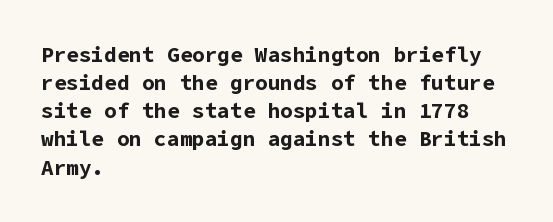
{"italic": "no", "bold": "yes", "underline": "no", "align": "left", "line_spacing": "normal", "line_spacing_ratio": 1.34, "letter_spacing": "normal", "letter_spacing_em": 0.0, "glyph_px": 21}
